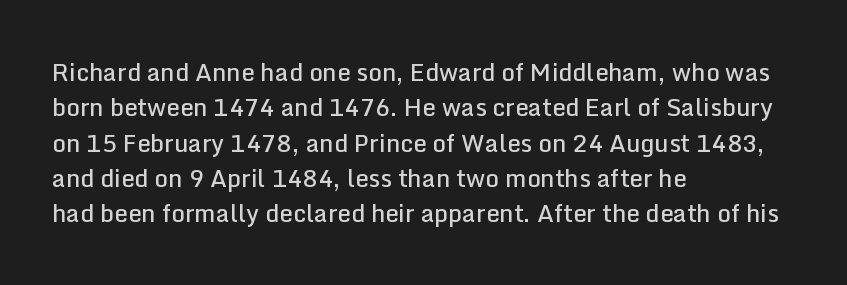
The image shows 24 px text type, upright; set left-aligned, normal line spacing (1.47x), normal letter spacing, not underlined.
